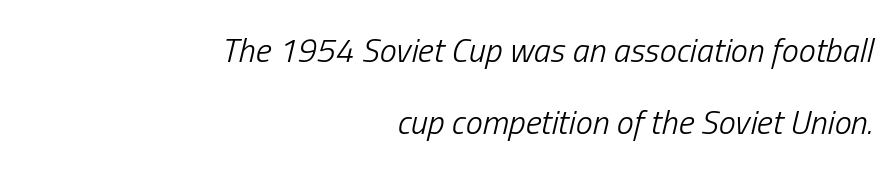
Q: Is the text bold? A: No.
Q: Is the text italic (slanted)? A: Yes, it leans right by about 13 degrees.
Q: Is the text underlined? A: No.
Q: How is the paragraph aligned? A: Right-aligned.
Q: Is the spacing between letters normal or unusually wide? A: Normal.
Q: Is the spacing between lines tight, normal or loose? A: Loose.
Q: Width (condensed, normal, or wide)? A: Condensed.
Q: Stroke contrast? A: Low.
Q: x-height? A: Medium.
Q: Monospaced? A: No.
